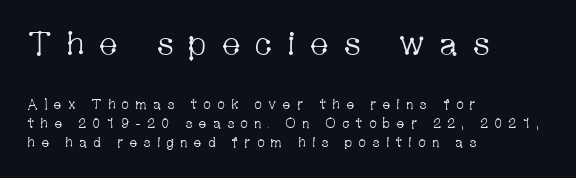
{"serif": "yes", "italic": "no", "bold": "no", "weight": "light", "width": "condensed", "stroke_contrast": "low", "x_height": "medium", "monospaced": "no", "underline": "no", "align": "left", "line_spacing": "normal", "line_spacing_ratio": 1.33, "letter_spacing": "wide", "letter_spacing_em": 0.41, "larger_block": "first", "size_ratio": 2.36, "glyph_px": 33}
